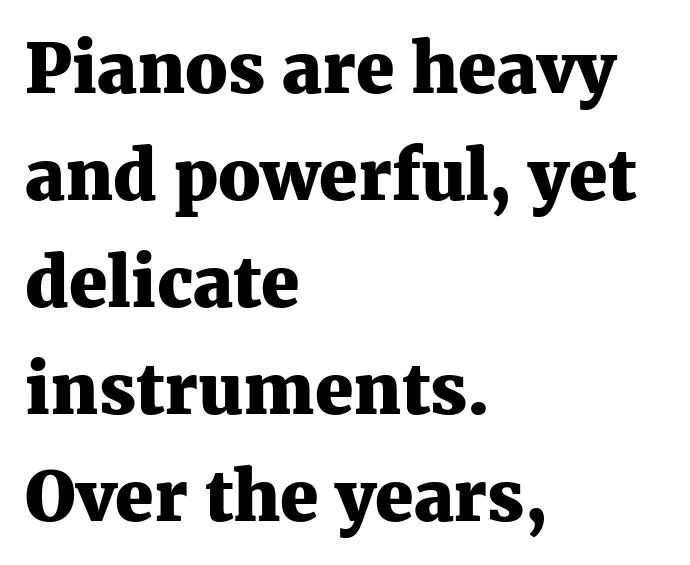
{"serif": "yes", "italic": "no", "bold": "yes", "weight": "heavy", "width": "normal", "stroke_contrast": "medium", "x_height": "medium", "monospaced": "no", "underline": "no", "align": "left", "line_spacing": "normal", "line_spacing_ratio": 1.55, "letter_spacing": "normal", "letter_spacing_em": 0.0, "glyph_px": 69}
